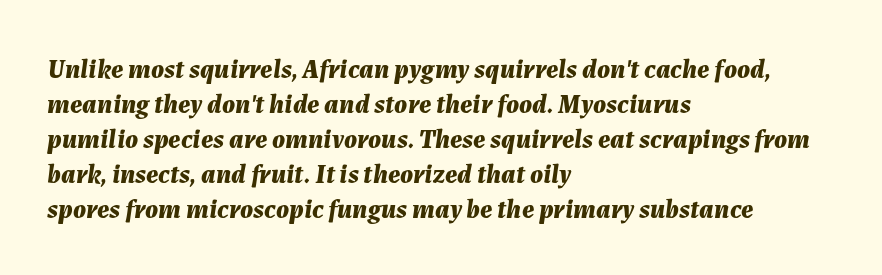
The image shows 27 px bold type, italic (leaning right); set left-aligned, normal line spacing (1.3x), normal letter spacing, not underlined.
